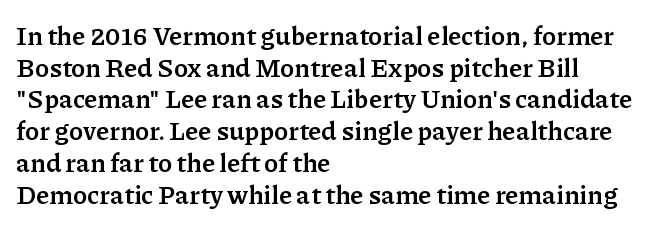
Q: Is the text bold? A: Yes.
Q: Is the text italic (slanted)? A: No, it is upright.
Q: Is the text underlined? A: No.
Q: How is the paragraph aligned? A: Left-aligned.
Q: Is the spacing between letters normal or unusually wide? A: Normal.
